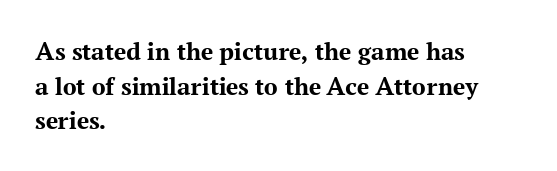
The image shows 27 px bold type, upright; set left-aligned, normal line spacing (1.28x), normal letter spacing, not underlined.
